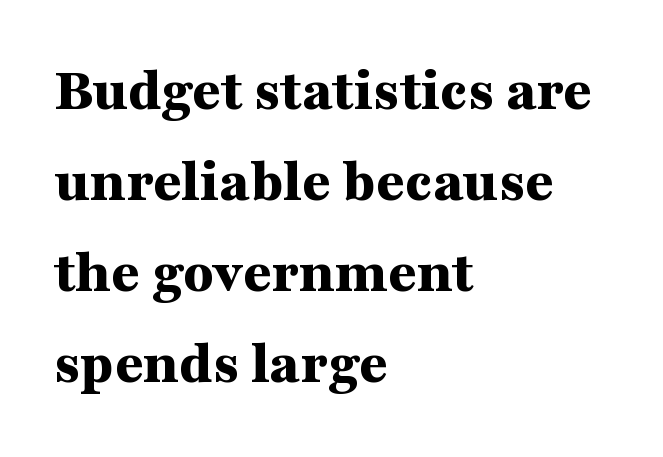
Q: Is the text bold? A: Yes.
Q: Is the text italic (slanted)? A: No, it is upright.
Q: Is the typeface a serif or a sans-serif typeface? A: Serif.
Q: Is the text underlined? A: No.
Q: How is the paragraph aligned? A: Left-aligned.
Q: Is the spacing between letters normal or unusually wide? A: Normal.
Q: Is the spacing between lines tight, normal or loose? A: Normal.
Q: Width (condensed, normal, or wide)? A: Wide.
Q: Stroke contrast? A: Medium.
Q: x-height? A: Medium.
Q: Monospaced? A: No.
